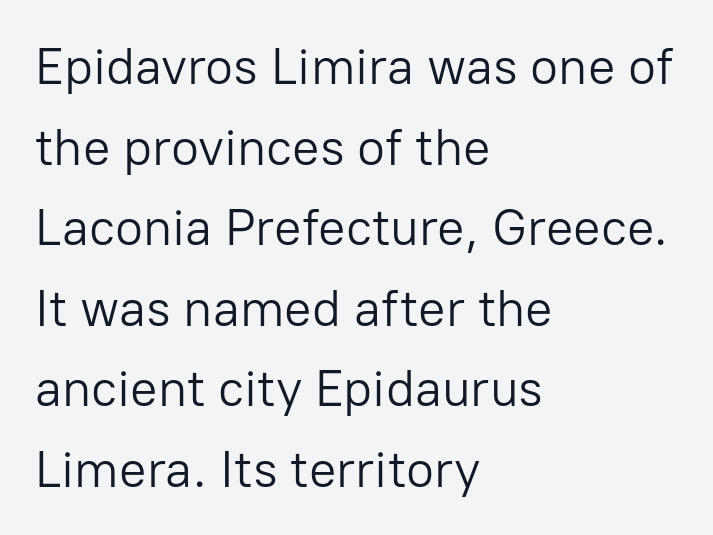
Q: Is the text bold? A: No.
Q: Is the text italic (slanted)? A: No, it is upright.
Q: Is the typeface a serif or a sans-serif typeface? A: Sans-serif.
Q: Is the text underlined? A: No.
Q: How is the paragraph aligned? A: Left-aligned.
Q: Is the spacing between letters normal or unusually wide? A: Normal.
Q: Is the spacing between lines tight, normal or loose? A: Normal.
Q: Width (condensed, normal, or wide)? A: Normal.
Q: Stroke contrast? A: Low.
Q: x-height? A: Medium.
Q: Monospaced? A: No.
